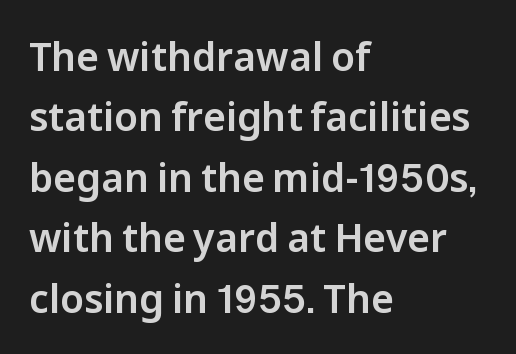
{"serif": "no", "italic": "no", "width": "normal", "stroke_contrast": "low", "x_height": "medium", "monospaced": "no", "underline": "no", "align": "left", "line_spacing": "normal", "line_spacing_ratio": 1.55, "letter_spacing": "normal", "letter_spacing_em": 0.0, "glyph_px": 39}
